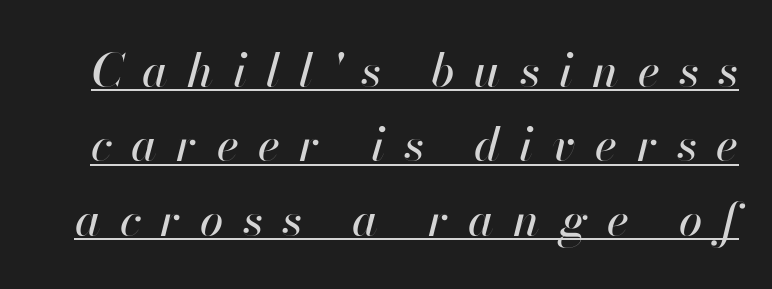
The image shows 47 px text type, italic (leaning right); set normal line spacing (1.58x), unusually wide letter spacing (+0.41 em), underlined; high stroke contrast and a small x-height.
